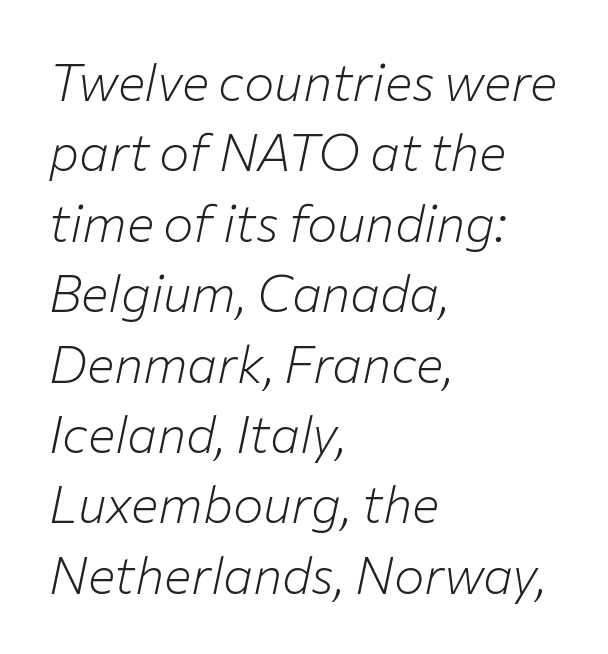
The image shows 51 px light type, italic (leaning right); set left-aligned, normal line spacing (1.38x), normal letter spacing, not underlined; low stroke contrast and a medium x-height.
